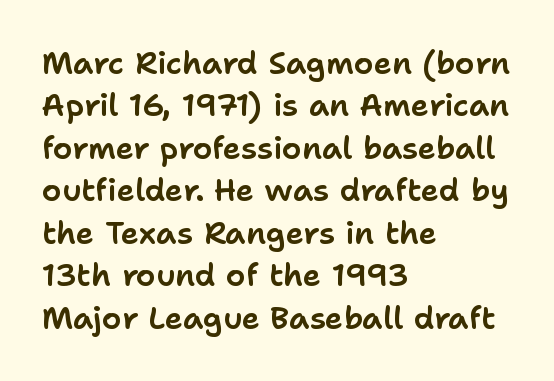
The image shows 31 px sans-serif type, upright; set left-aligned, normal line spacing (1.37x), normal letter spacing, not underlined; low stroke contrast and a medium x-height.
